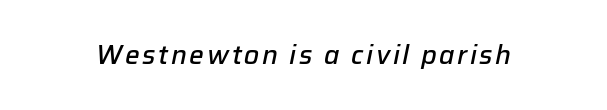
Is the type slanted? Yes — the strokes lean at a clear angle. Decoration check: the copy has no underline. The characters look somewhat weighty, a semibold short of true bold.
